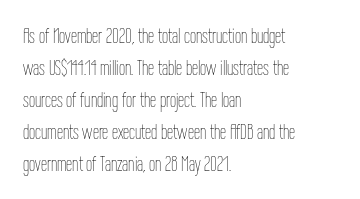
This sample uses an upright cut, with every glyph sitting square on the baseline. Check the space under the baseline: it is left empty. These lines are set flush left with a ragged right edge. Weight: not bold — regular or lighter.
